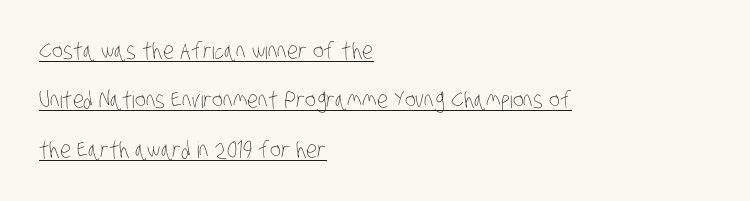
The font is comparable to plain body text, perhaps lighter. Compared with a centered layout, this one pins lines to the left instead. The lettering is marked with a stroke running underneath it. A great deal of white space separates one row of letters from the next.
